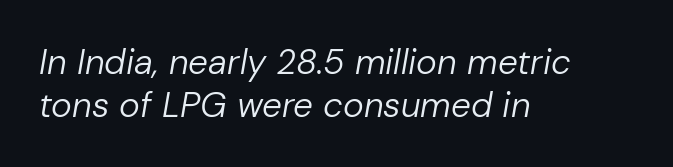
Varying glyph widths throughout — classic text-font behaviour. Slanted lettering throughout. Letters rest on an invisible, unmarked baseline. No letter is thick-stroked: the sample isn't bold. The face used here is rendered with its standard letterfit.
